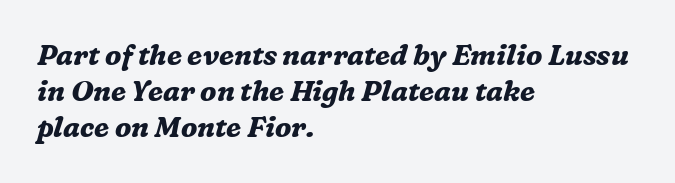
Italic? Definitely — the glyphs are oblique. As a designer I'd log this as weight 700, bold. Descenders are the only things crossing below the line. Students, note that the glyphs here touch the page at normal intervals.
